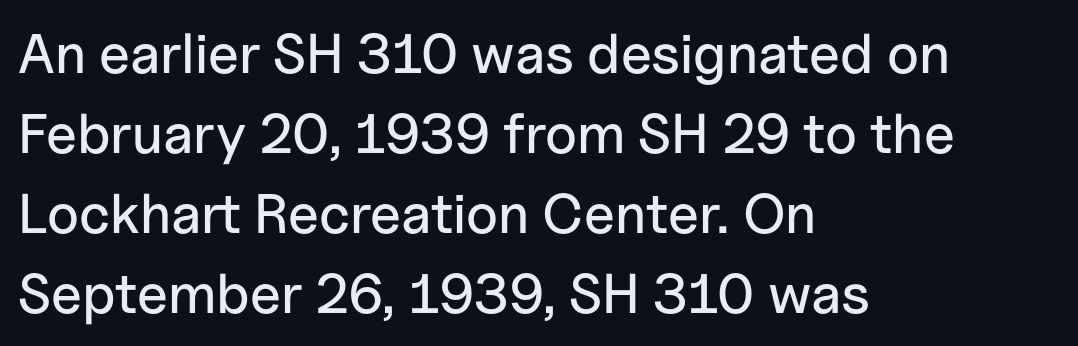
The image shows 56 px sans-serif type, upright; set left-aligned, normal line spacing (1.43x), normal letter spacing, not underlined; low stroke contrast and a medium x-height.
